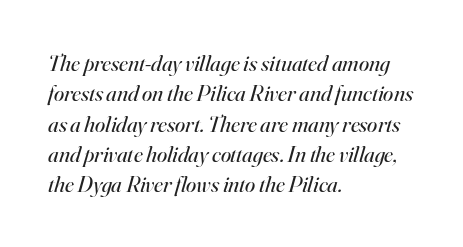
Reading down the block, your eye returns to a fixed left position each line. This is oblique type, the kind used for emphasis or titles. Think standard paragraph weight, or any step lighter than that. Nobody touched the tracking dial on this one.
